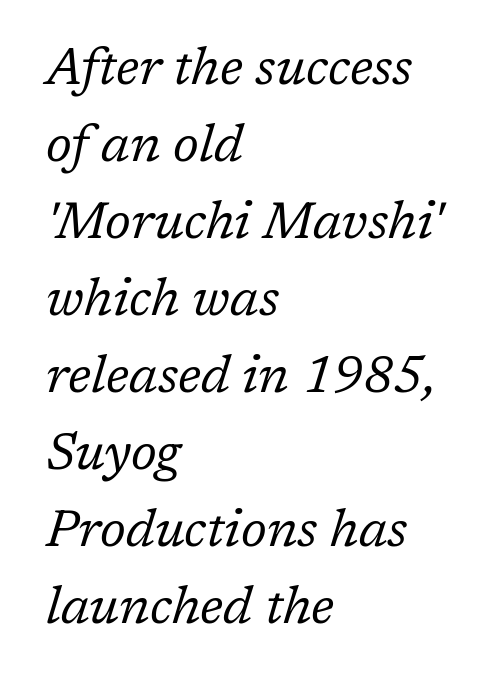
Interline gaps are of average width in this sample. Italic: yes, the glyphs are oblique. Do the characters align in a grid? No, the font is proportional. On a weight scale, this lands at 450 or below. Any mark beneath the type? The region is blank. Each letter's strokes conclude with small projecting serifs.
